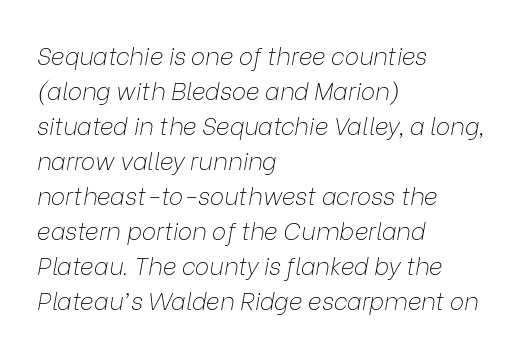
Q: Is the text bold? A: No.
Q: Is the text italic (slanted)? A: Yes, it leans right by about 9 degrees.
Q: Is the text underlined? A: No.
Q: How is the paragraph aligned? A: Left-aligned.
Q: Is the spacing between letters normal or unusually wide? A: Normal.
Q: Is the spacing between lines tight, normal or loose? A: Normal.
